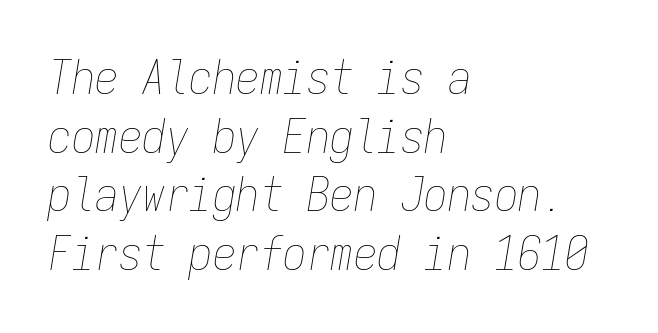
The image shows 47 px thin, condensed type, italic (leaning right), monospaced; set left-aligned, normal line spacing (1.25x), normal letter spacing, not underlined; low stroke contrast and a medium x-height.
